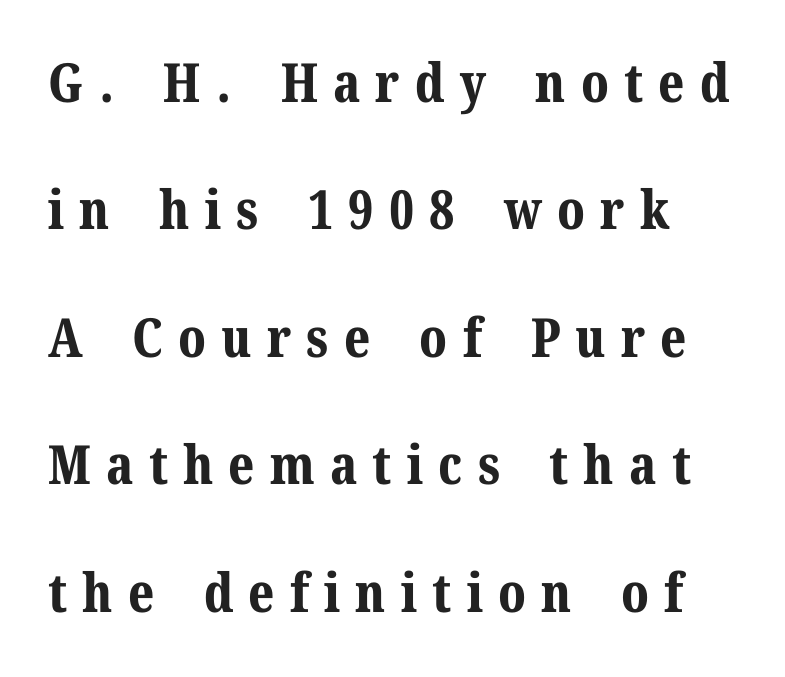
Here the designer chose a conventional face with non-uniform glyph widths. Horizontal bands of white between lines are thick stripes. In terms of weight, the rendering is a true, heavy bold. Glance below the letters and you will spot only blank space. The tracking reads as deliberately expanded to a designer's eye.
